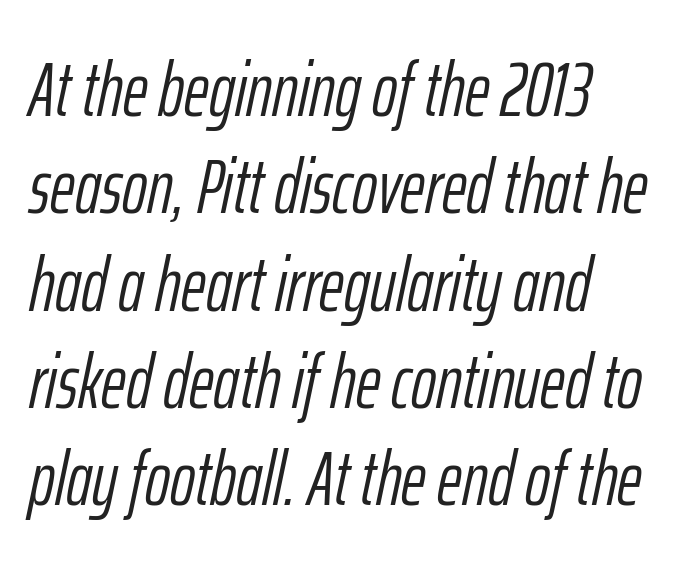
Q: Is the text bold? A: No.
Q: Is the text italic (slanted)? A: Yes, it leans right by about 12 degrees.
Q: Is the text underlined? A: No.
Q: How is the paragraph aligned? A: Left-aligned.
Q: Is the spacing between letters normal or unusually wide? A: Normal.
Q: Is the spacing between lines tight, normal or loose? A: Normal.
Q: Width (condensed, normal, or wide)? A: Condensed.
Q: Stroke contrast? A: Low.
Q: x-height? A: Medium.
Q: Monospaced? A: No.
